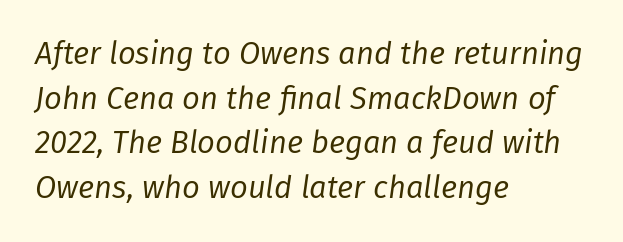
{"italic": "yes", "lean": "right", "slant_degrees": 8, "bold": "no", "weight": "regular", "width": "normal", "stroke_contrast": "low", "x_height": "medium", "monospaced": "no", "underline": "no", "align": "left", "line_spacing": "normal", "line_spacing_ratio": 1.44, "letter_spacing": "normal", "letter_spacing_em": 0.0, "glyph_px": 31}
